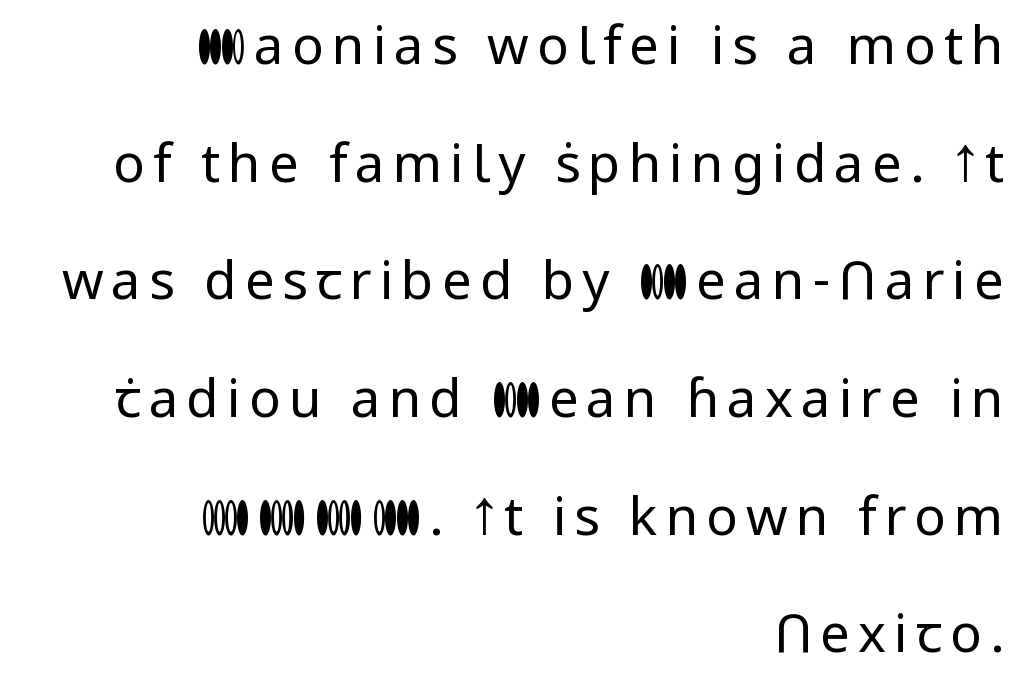
Stem width sits at or under what a default text font uses. Each row of text sits above clean, open space. These lines are set flush right with a ragged left edge. Unlike italic type, these characters show no tilt at all.
